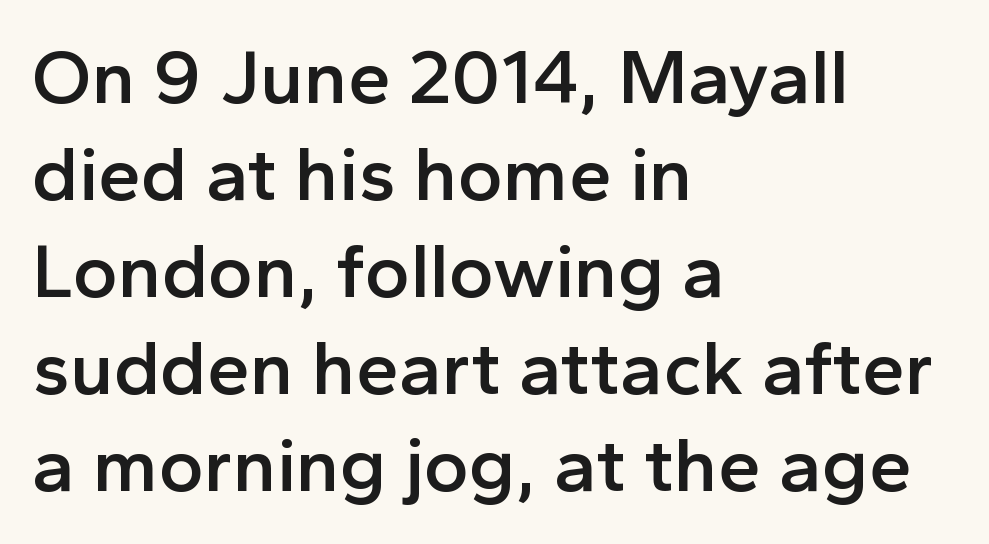
The image shows 77 px semibold sans-serif type, upright; set left-aligned, normal line spacing (1.26x), normal letter spacing, not underlined; a medium x-height.
